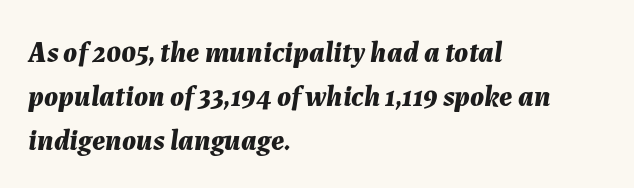
{"italic": "yes", "lean": "right", "slant_degrees": 7, "bold": "yes", "weight": "bold", "width": "normal", "stroke_contrast": "medium", "x_height": "medium", "monospaced": "no", "underline": "no", "align": "left", "line_spacing": "normal", "line_spacing_ratio": 1.52, "letter_spacing": "normal", "letter_spacing_em": 0.0, "glyph_px": 29}
